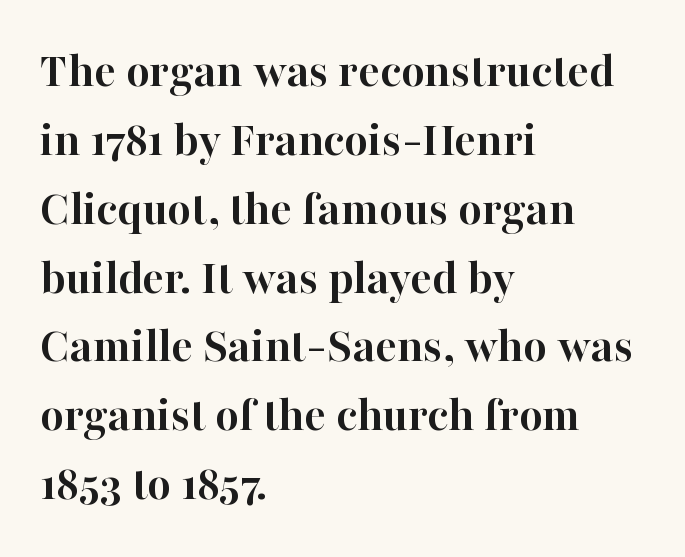
The image shows 51 px semibold serif type, upright; set left-aligned, normal line spacing (1.35x), normal letter spacing, not underlined; high stroke contrast and a medium x-height.
